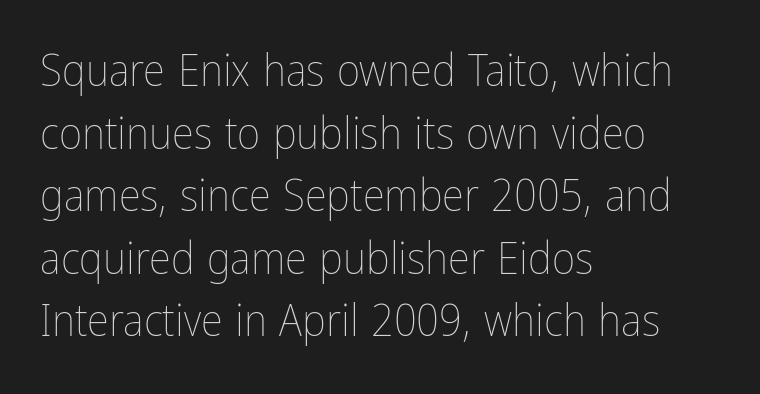
The baseline area is clear. Each letter keeps its own natural width here, so spacing adapts to shape. No extra tracking has been applied to these lines. Posture: vertical. Line starts are locked; line ends wander. A light-to-regular cut is what we see here.
